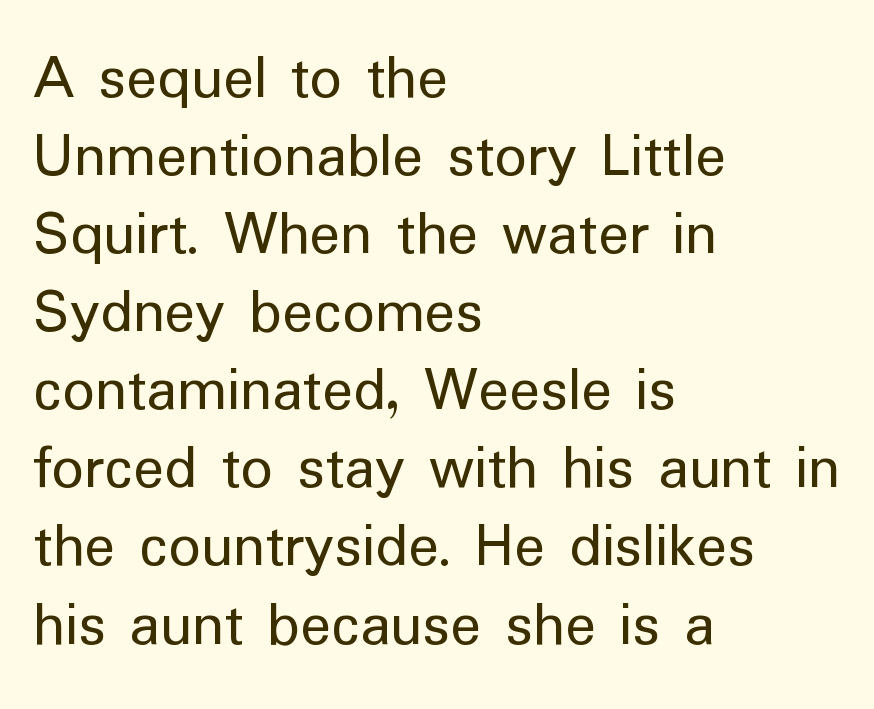
Q: Is the text bold? A: No.
Q: Is the text italic (slanted)? A: No, it is upright.
Q: Is the typeface a serif or a sans-serif typeface? A: Sans-serif.
Q: Is the text underlined? A: No.
Q: How is the paragraph aligned? A: Left-aligned.
Q: Is the spacing between letters normal or unusually wide? A: Normal.
Q: Width (condensed, normal, or wide)? A: Normal.
Q: Stroke contrast? A: Low.
Q: x-height? A: Medium.
Q: Monospaced? A: No.
